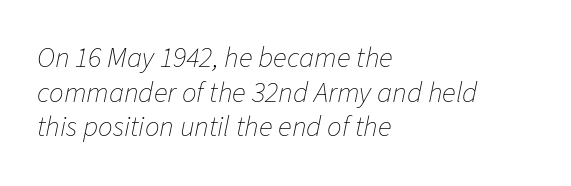
The image shows 29 px thin type, italic (leaning right); set left-aligned, line spacing 1.19x, normal letter spacing, not underlined; low stroke contrast and a medium x-height.
